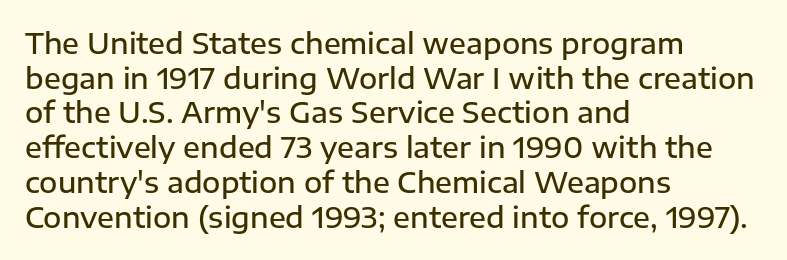
The image shows 28 px semibold sans-serif type, upright; set left-aligned, line spacing 1.24x, normal letter spacing, not underlined; low stroke contrast and a medium x-height.
